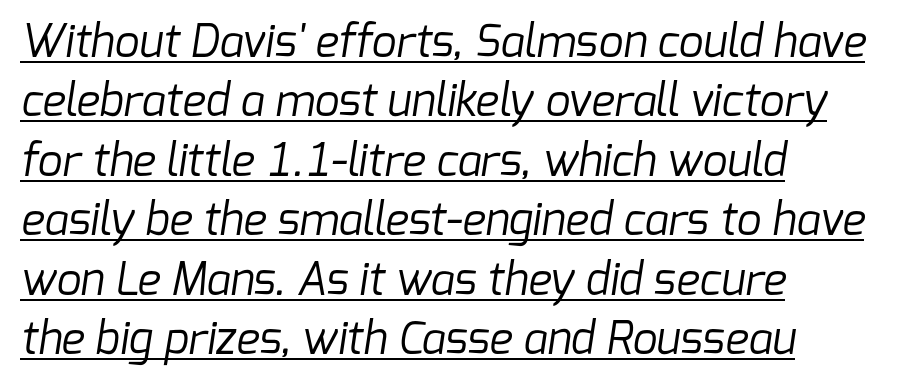
The image shows 44 px regular-weight sans-serif type; set left-aligned, normal line spacing (1.35x), normal letter spacing, underlined; low stroke contrast and a medium x-height.
